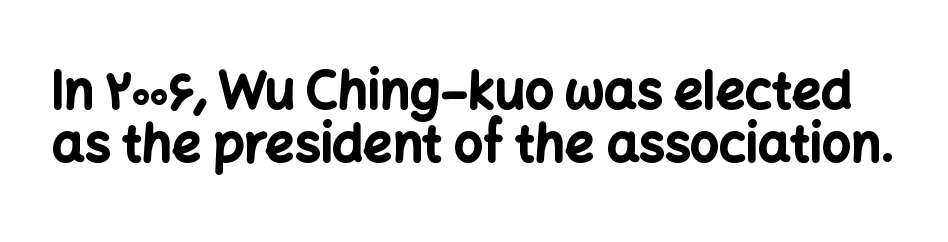
The image shows 51 px bold sans-serif type, upright; set tight line spacing (1.03x), normal letter spacing, not underlined; low stroke contrast and a medium x-height.
